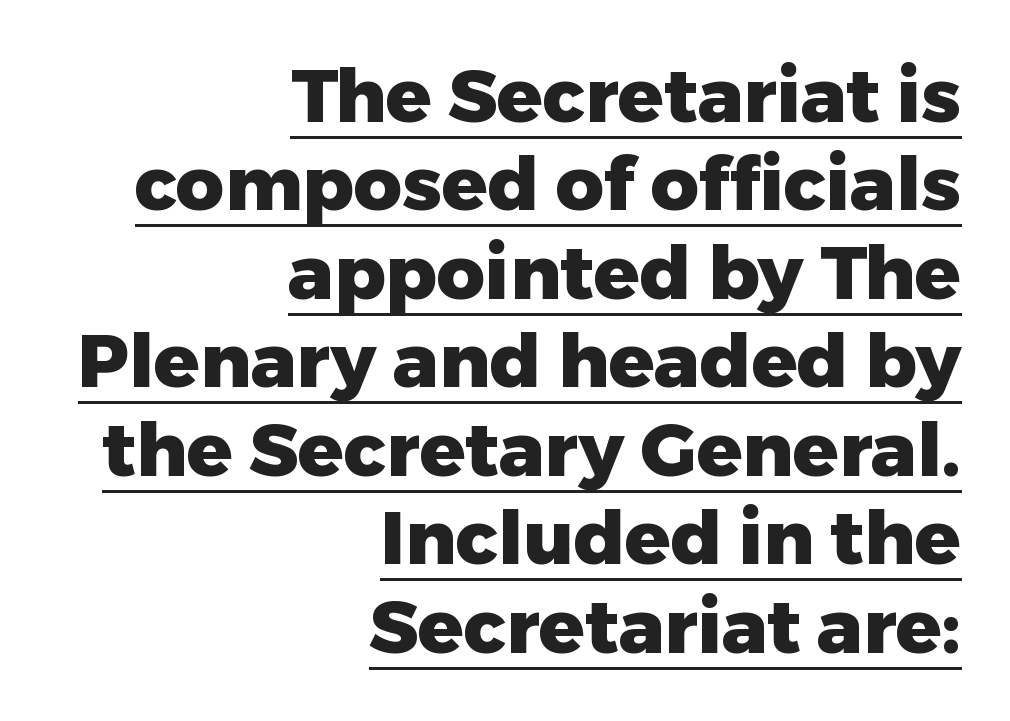
Q: Is the text bold? A: Yes.
Q: Is the text italic (slanted)? A: No, it is upright.
Q: Is the typeface a serif or a sans-serif typeface? A: Sans-serif.
Q: Is the text underlined? A: Yes.
Q: How is the paragraph aligned? A: Right-aligned.
Q: Is the spacing between letters normal or unusually wide? A: Normal.
Q: Width (condensed, normal, or wide)? A: Normal.
Q: Stroke contrast? A: Low.
Q: x-height? A: Medium.
Q: Monospaced? A: No.
